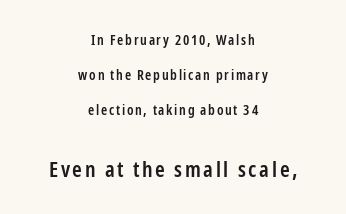
Q: Is the text bold? A: Semi-bold.
Q: Is the text italic (slanted)? A: No, it is upright.
Q: Is the text underlined? A: No.
Q: How is the paragraph aligned? A: Centered.
Q: Is the spacing between lines tight, normal or loose? A: Loose.
Q: Which block of text is set in a larger size, the first (top) or the second (bottom)? A: The second (bottom) one.
